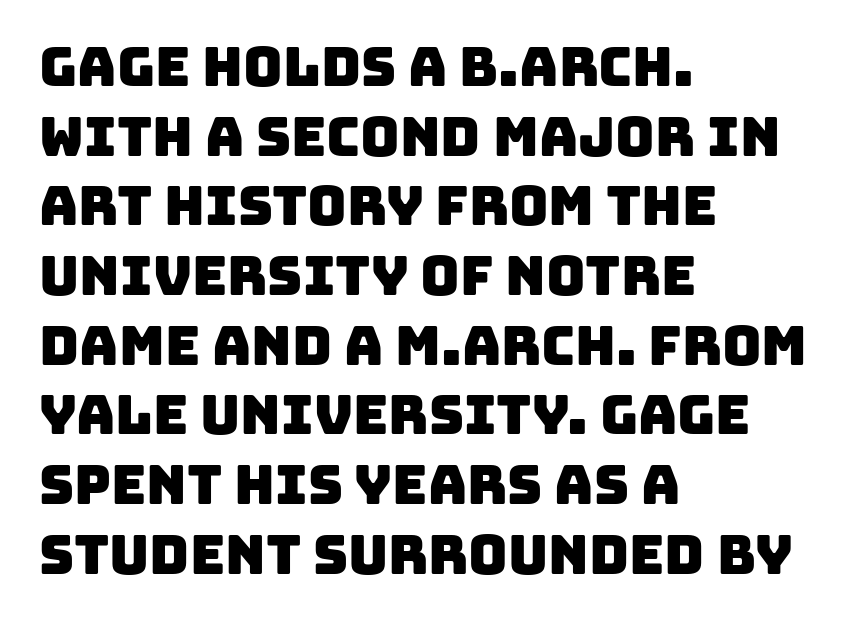
Has an underline been added? It has not. Line spacing here is normal. Reading down the block, your eye returns to a fixed left position each line. The tracking reads as untouched default to a designer's eye.
